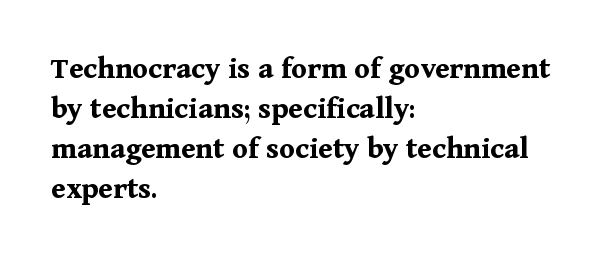
{"serif": "yes", "italic": "no", "bold": "yes", "weight": "bold", "width": "normal", "stroke_contrast": "medium", "x_height": "medium", "monospaced": "no", "underline": "no", "align": "left", "line_spacing": "normal", "line_spacing_ratio": 1.25, "letter_spacing": "normal", "letter_spacing_em": 0.0, "glyph_px": 32}
